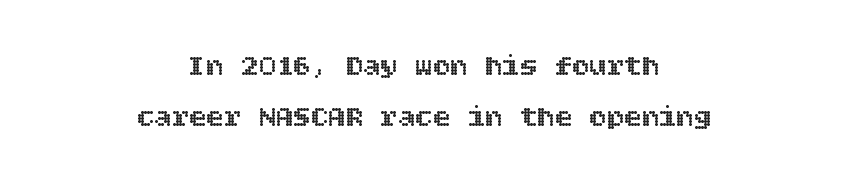
The image shows 29 px text type, upright; set centered, line spacing 1.77x, normal letter spacing, not underlined; a large x-height.
